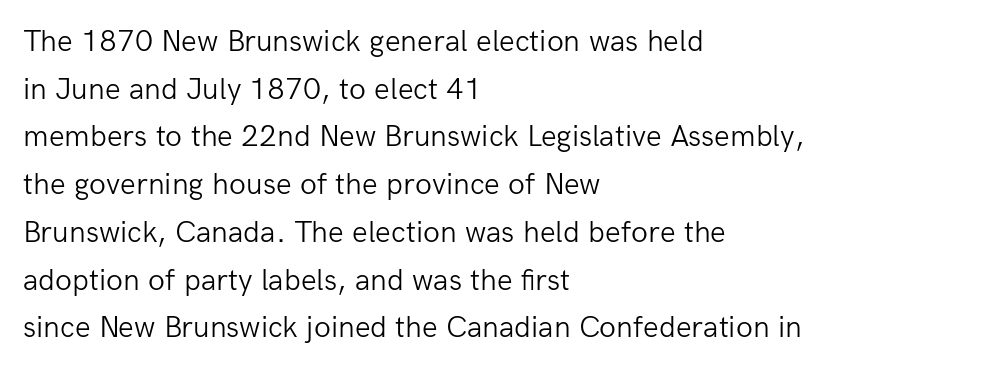
Q: Is the text bold? A: No.
Q: Is the text italic (slanted)? A: No, it is upright.
Q: Is the typeface a serif or a sans-serif typeface? A: Sans-serif.
Q: Is the text underlined? A: No.
Q: How is the paragraph aligned? A: Left-aligned.
Q: Is the spacing between letters normal or unusually wide? A: Normal.
Q: Is the spacing between lines tight, normal or loose? A: Normal.
Q: Width (condensed, normal, or wide)? A: Normal.
Q: Stroke contrast? A: Low.
Q: x-height? A: Medium.
Q: Monospaced? A: No.
